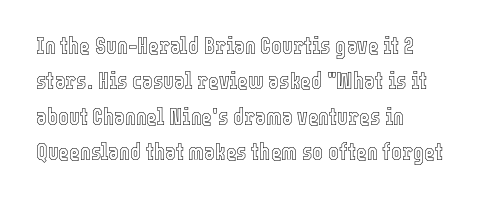
The image shows 23 px text type, upright; set left-aligned, normal line spacing (1.54x), normal letter spacing, not underlined.
